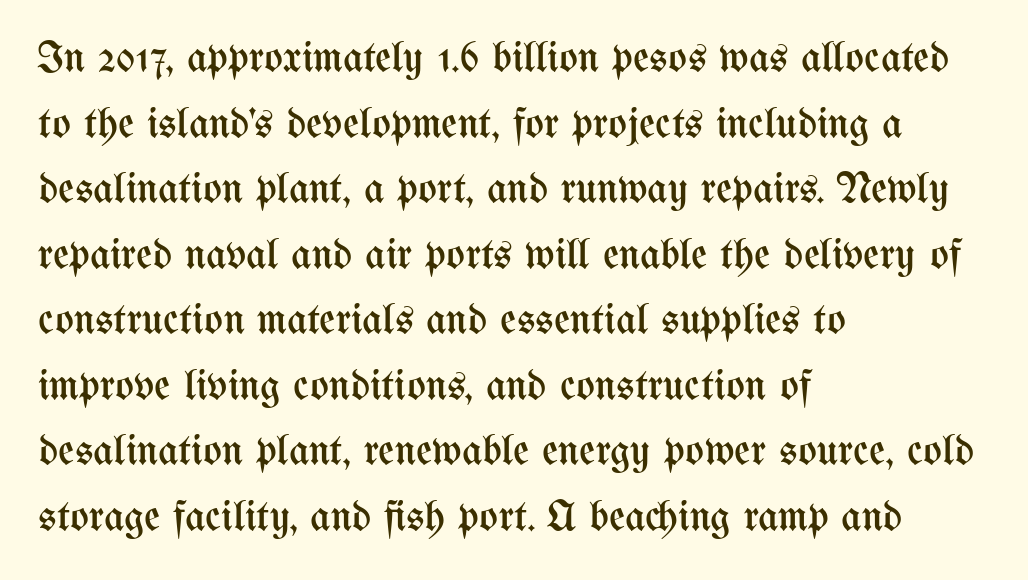
The image shows 44 px regular-weight, condensed type, upright; set left-aligned, normal line spacing (1.49x), normal letter spacing, not underlined; medium stroke contrast and a medium x-height.
